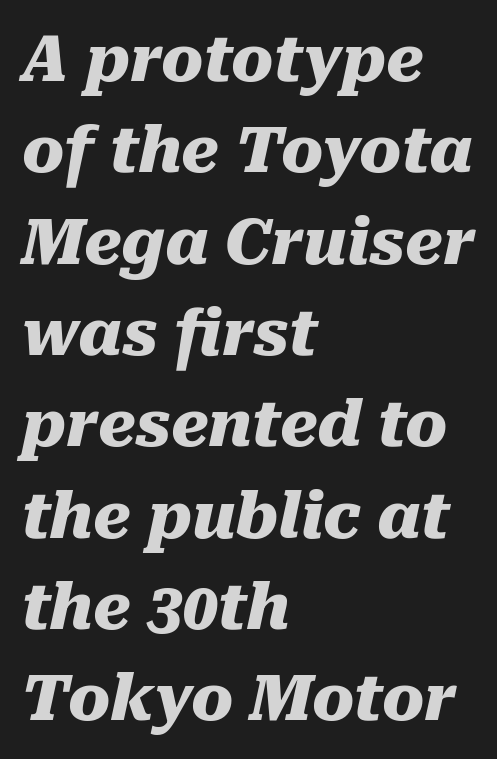
Note the varied advance widths — an 'i' is clearly narrower than an 'm'. Line starts are locked; line ends wander. The space between consecutive lines is moderate. Would a proofreader flag this as italicized? Yes. The space beneath each line is pristine and unruled. Glyph-to-glyph distance matches everyday printed text.
